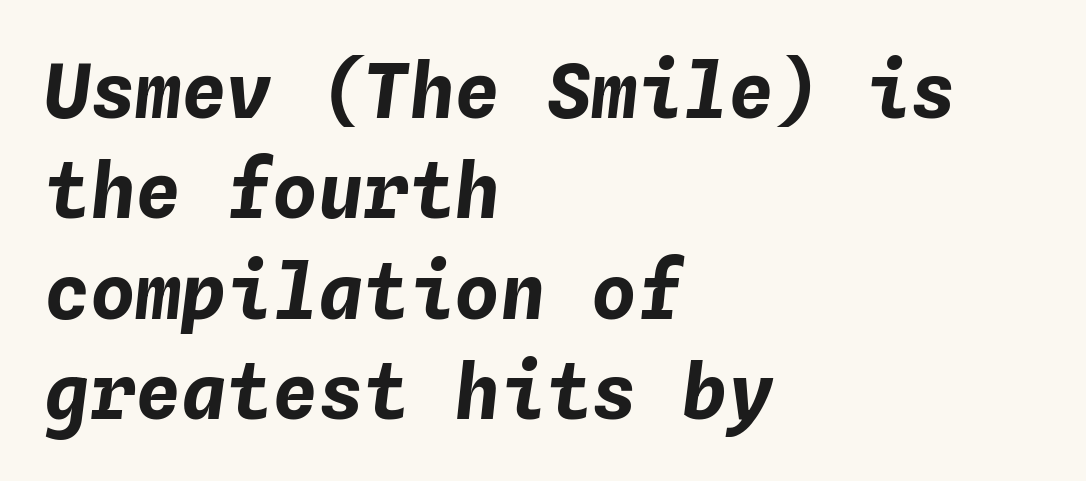
The image shows 76 px bold type, italic (leaning right), monospaced; set left-aligned, normal line spacing (1.32x), normal letter spacing, not underlined; low stroke contrast and a medium x-height.
